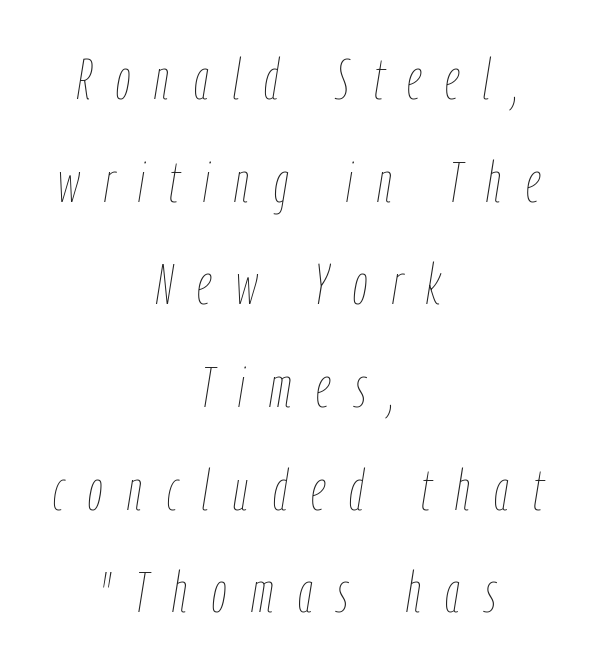
Q: Is the text bold? A: No.
Q: Is the text italic (slanted)? A: Yes, it leans right by about 9 degrees.
Q: Is the text underlined? A: No.
Q: How is the paragraph aligned? A: Centered.
Q: Is the spacing between letters normal or unusually wide? A: Unusually wide.
Q: Width (condensed, normal, or wide)? A: Condensed.
Q: Stroke contrast? A: Low.
Q: x-height? A: Medium.
Q: Monospaced? A: No.
